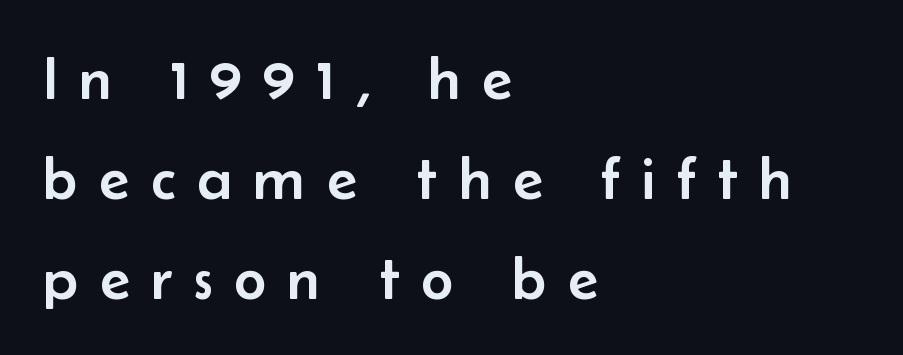
Q: Is the text italic (slanted)? A: No, it is upright.
Q: Is the typeface a serif or a sans-serif typeface? A: Sans-serif.
Q: Is the text underlined? A: No.
Q: How is the paragraph aligned? A: Left-aligned.
Q: Is the spacing between letters normal or unusually wide? A: Unusually wide.
Q: Is the spacing between lines tight, normal or loose? A: Normal.
Q: Width (condensed, normal, or wide)? A: Normal.
Q: Stroke contrast? A: Low.
Q: x-height? A: Small.
Q: Monospaced? A: No.
